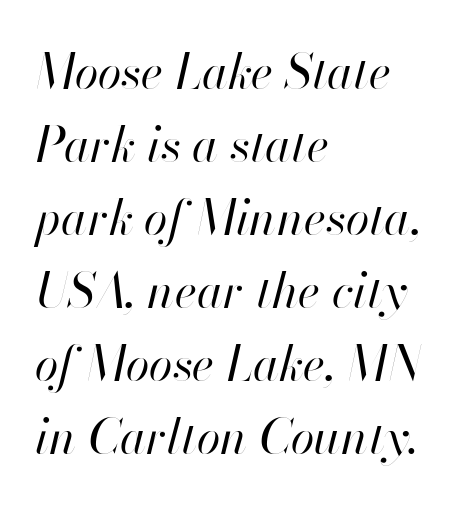
The image shows 48 px regular-weight type, italic (leaning right); set left-aligned, normal line spacing (1.52x), normal letter spacing, not underlined; high stroke contrast and a small x-height.
